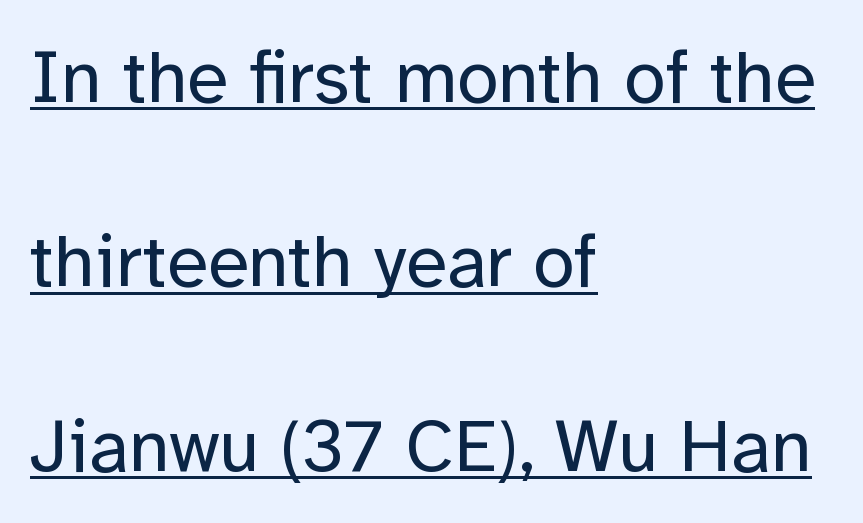
The image shows 75 px regular-weight sans-serif type, upright; set left-aligned, loose line spacing (2.46x), normal letter spacing, underlined; low stroke contrast and a medium x-height.
